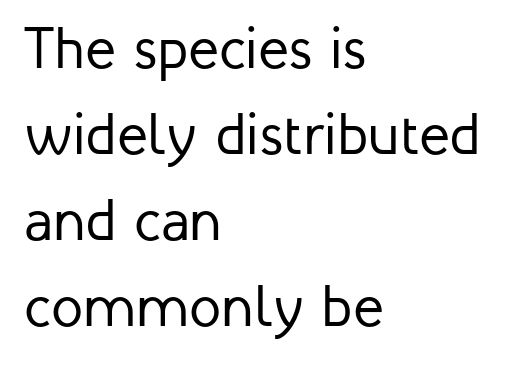
The setting favours the left margin, as ordinary paragraphs usually do. The typeface has the unassuming heft of standard copy or less. Varying glyph widths throughout — classic text-font behaviour. The tracking reads as untouched default to a designer's eye. Is there any slant? The stems are plumb.
